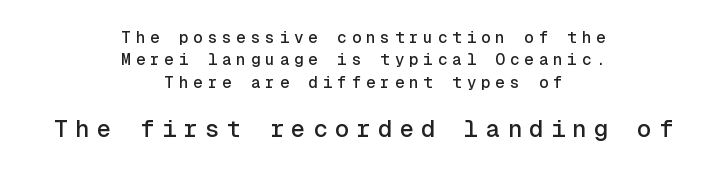
The space beneath each line is pristine and unruled. The space between consecutive lines is moderate. It's the straight-up-and-down kind of type. You get the small type first, then a jump to larger type.
